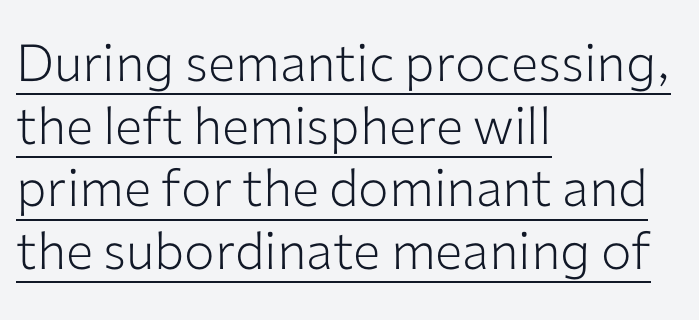
The image shows 51 px light sans-serif type, upright; set left-aligned, line spacing 1.23x, normal letter spacing, underlined; low stroke contrast and a medium x-height.
